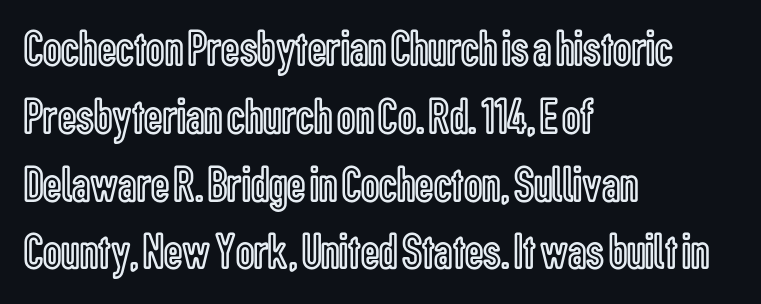
Q: Is the text italic (slanted)? A: No, it is upright.
Q: Is the text underlined? A: No.
Q: How is the paragraph aligned? A: Left-aligned.
Q: Is the spacing between letters normal or unusually wide? A: Normal.
Q: Is the spacing between lines tight, normal or loose? A: Normal.
Q: Width (condensed, normal, or wide)? A: Condensed.
Q: x-height? A: Medium.
Q: Monospaced? A: No.
